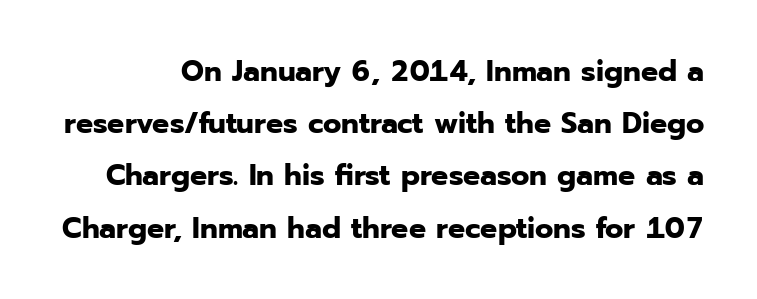
The letters carry no serifs — their stems end cleanly without finishing strokes. Anything drawn beneath the words? Only blank space. Is this a fixed-width face? No — the glyphs have proportional, varying widths. Set as a true bold cut, around the 700 mark.
